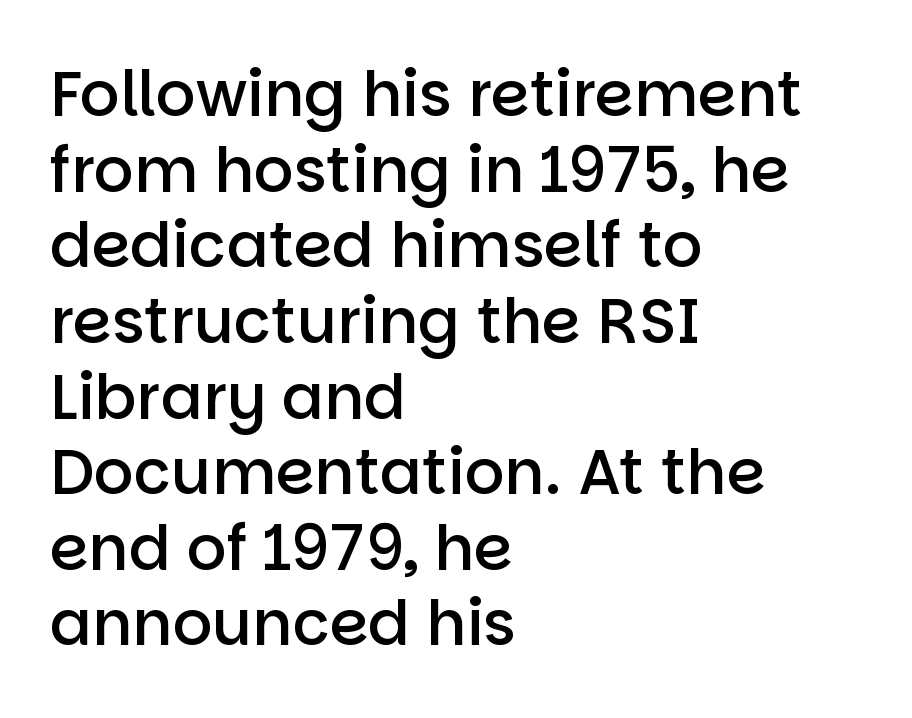
Standard letterfit; no display-style spreading of the glyphs. Beneath every word, the page is bare. This is roman type, the default non-slanted kind. Alignment: flush left. Its strokes are somewhat broadened, the hallmark of semibold type.
